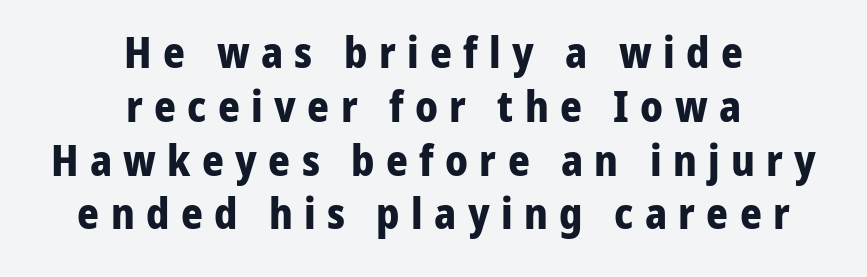
Grotesque or geometric, the face here clearly has no serifs. Quick note: interline space is typical. Stroke thickness is high; the sample reads as a true bold. If you folded the block vertically in half, each line would mirror itself in length. Words float on clear page, feet unadorned. Think of a printed novel: that variable character pitch is what you see here.
